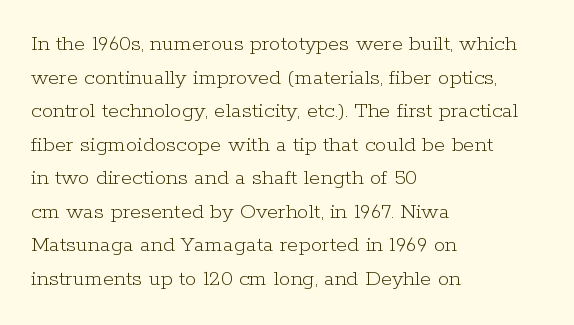
What stands out about the letter spacing? Nothing — it is the standard amount. Type without underlining. You can tell it's not italic because the verticals are truly vertical. Is there much room between lines? A standard amount, neither cramped nor airy.
